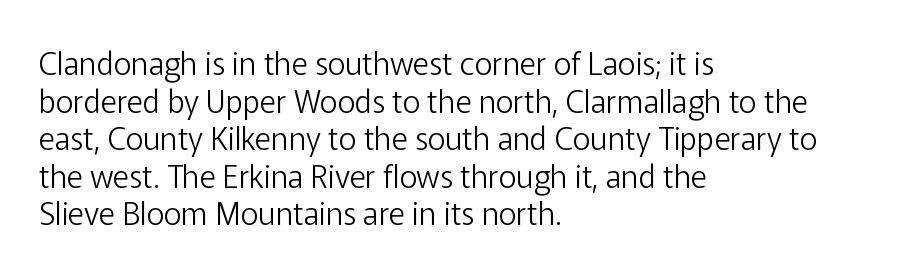
The image shows 31 px light sans-serif type, upright; set left-aligned, line spacing 1.21x, normal letter spacing, not underlined; low stroke contrast and a medium x-height.
